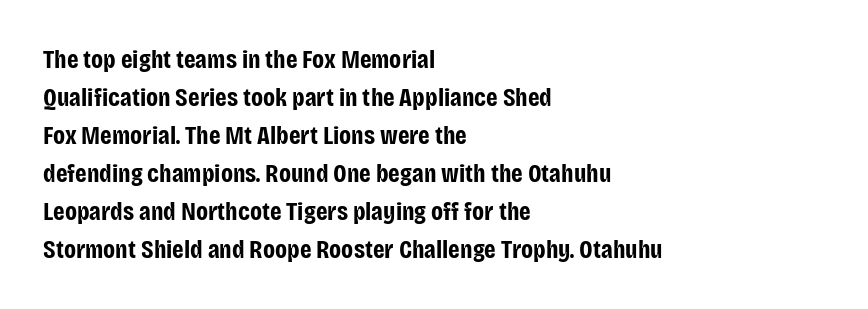
{"italic": "no", "bold": "yes", "underline": "no", "align": "left", "line_spacing": "normal", "line_spacing_ratio": 1.46, "letter_spacing": "normal", "letter_spacing_em": 0.0, "glyph_px": 26}
